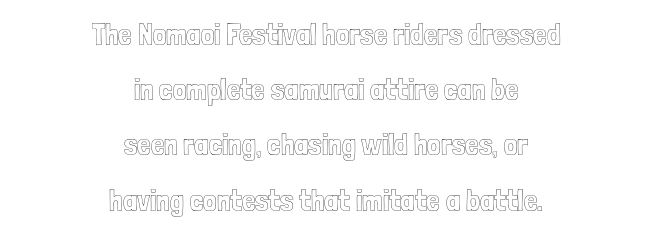
The image shows 30 px condensed type, upright; set centered, line spacing 1.84x, normal letter spacing, not underlined; a medium x-height.
